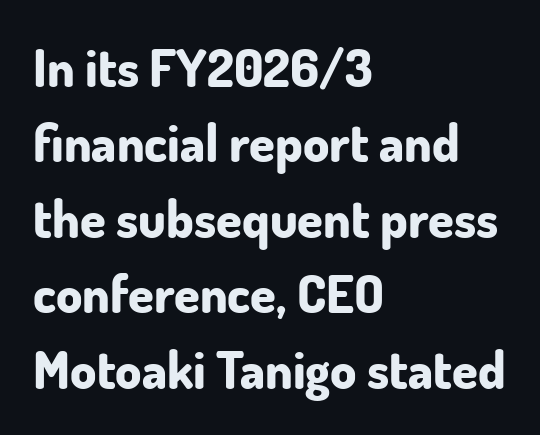
The image shows 52 px bold sans-serif type, upright; set left-aligned, normal line spacing (1.45x), normal letter spacing, not underlined; low stroke contrast and a small x-height.
